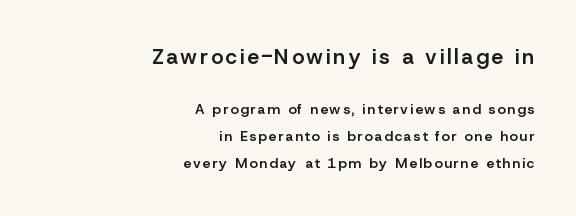
Every letter is mildly thick-stroked: semibold rather than bold. This block would shrink considerably if given ordinary leading; it's expanded now. These lines are set flush right with a ragged left edge. Plain, unruled lines of type. You can tell it's not italic because the verticals are truly vertical.
